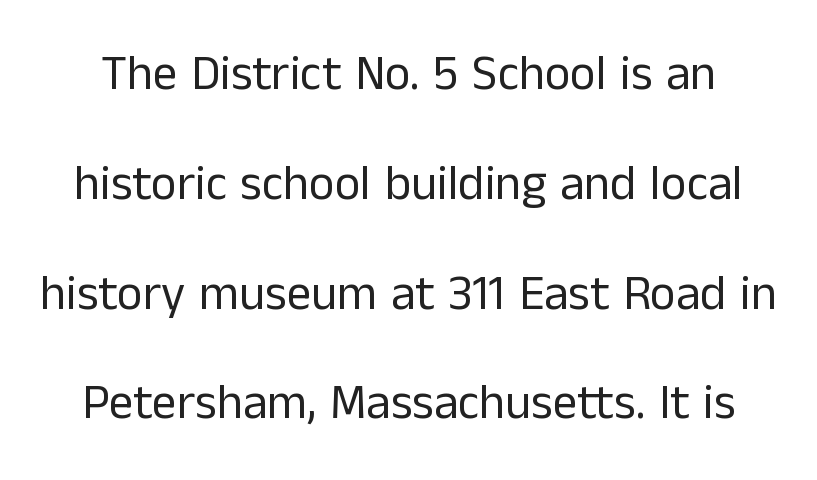
The image shows 49 px regular-weight sans-serif type, upright; set loose line spacing (2.24x), normal letter spacing, not underlined; low stroke contrast and a medium x-height.
